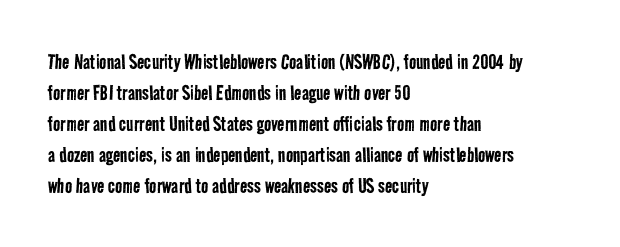
{"bold": "no", "underline": "no", "align": "left", "line_spacing": "normal", "line_spacing_ratio": 1.29, "letter_spacing": "normal", "letter_spacing_em": 0.0, "glyph_px": 24}
